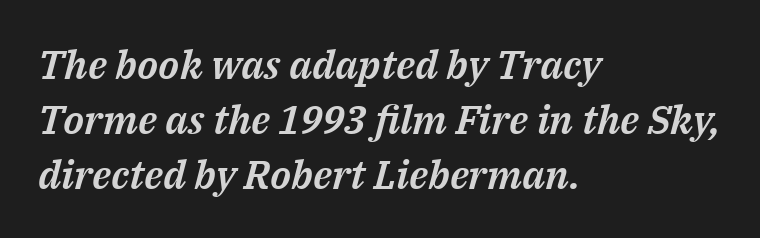
{"italic": "yes", "lean": "right", "slant_degrees": 14, "width": "normal", "stroke_contrast": "medium", "x_height": "medium", "monospaced": "no", "underline": "no", "align": "left", "line_spacing": "normal", "line_spacing_ratio": 1.37, "letter_spacing": "normal", "letter_spacing_em": 0.0, "glyph_px": 40}
